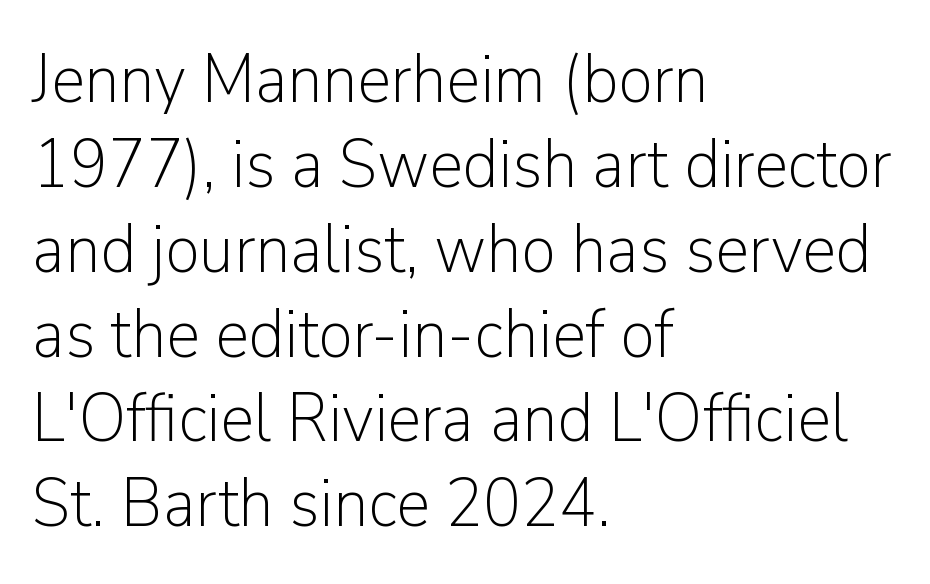
The image shows 69 px light sans-serif type, upright; set left-aligned, line spacing 1.23x, normal letter spacing, not underlined; low stroke contrast and a medium x-height.
